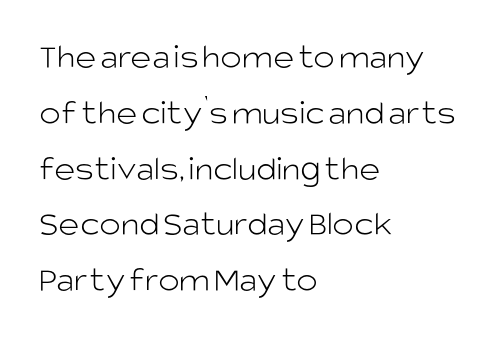
The image shows 36 px light sans-serif type, upright; set left-aligned, normal line spacing (1.55x), normal letter spacing, not underlined; low stroke contrast and a large x-height.
